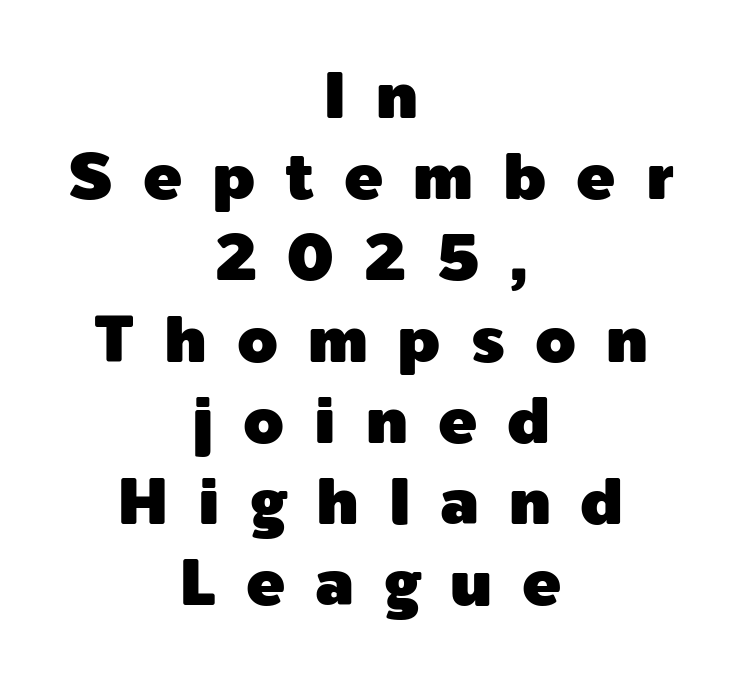
{"serif": "no", "italic": "no", "width": "normal", "x_height": "medium", "monospaced": "no", "underline": "no", "align": "center", "line_spacing": "normal", "line_spacing_ratio": 1.25, "letter_spacing": "wide", "letter_spacing_em": 0.46, "glyph_px": 65}
